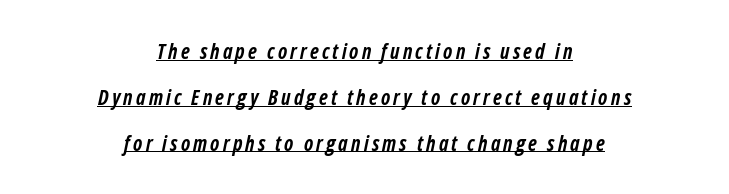
The image shows 21 px bold type, italic (leaning right); set centered, loose line spacing (2.18x), underlined.
